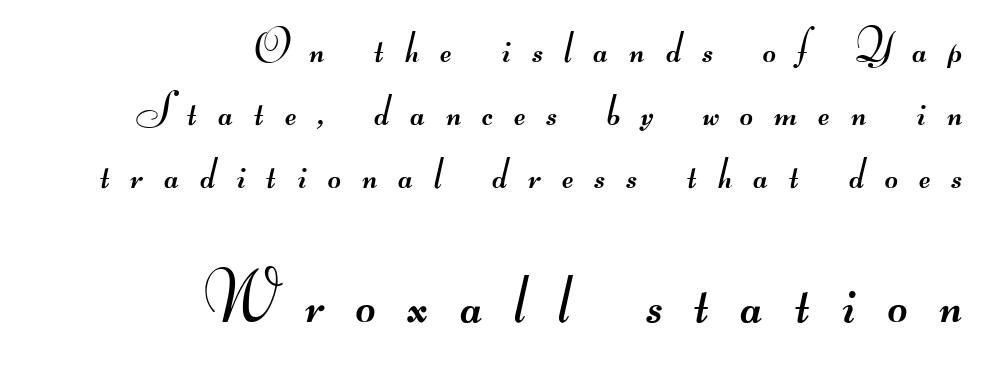
Q: Is the text bold? A: No.
Q: Is the typeface a serif or a sans-serif typeface? A: Sans-serif.
Q: Is the text underlined? A: No.
Q: How is the paragraph aligned? A: Right-aligned.
Q: Is the spacing between letters normal or unusually wide? A: Unusually wide.
Q: Is the spacing between lines tight, normal or loose? A: Normal.
Q: Which block of text is set in a larger size, the first (top) or the second (bottom)? A: The second (bottom) one.
Q: Width (condensed, normal, or wide)? A: Wide.
Q: Stroke contrast? A: Medium.
Q: Monospaced? A: No.
